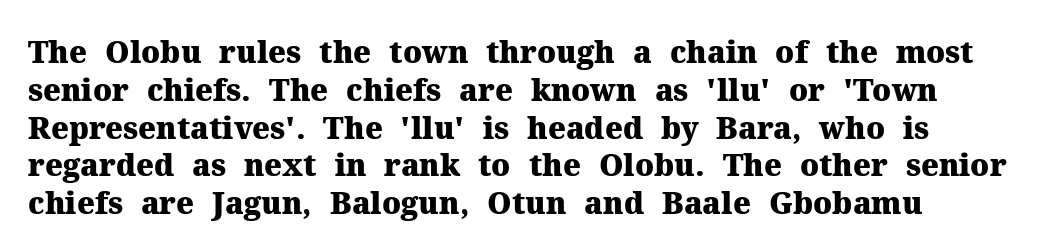
Line beginnings align vertically; line endings do not. No extra tracking has been applied to these lines. Notice how the stems are strictly vertical — no italics here. Spacing verdict: proportional, widths tailored to each character. The space between consecutive lines is moderate.
